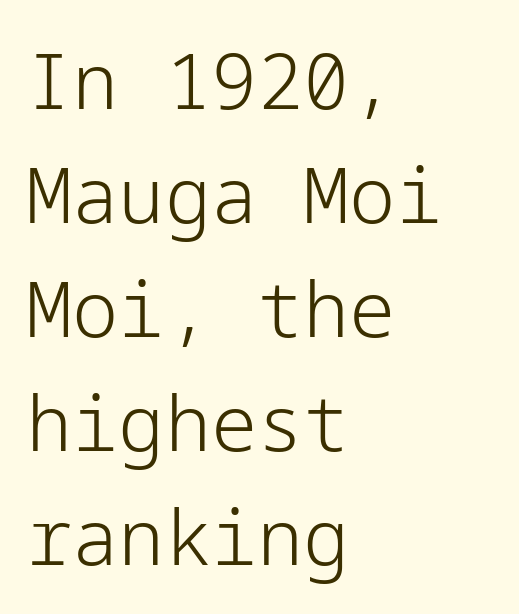
The font is comparable to plain body text, perhaps lighter. A roman cut, with each character standing at attention. Quick note: underline off. In terms of letterspacing, this is plain default setting. Alignment: flush left. Rows of type keep a routine distance in the vertical direction.
